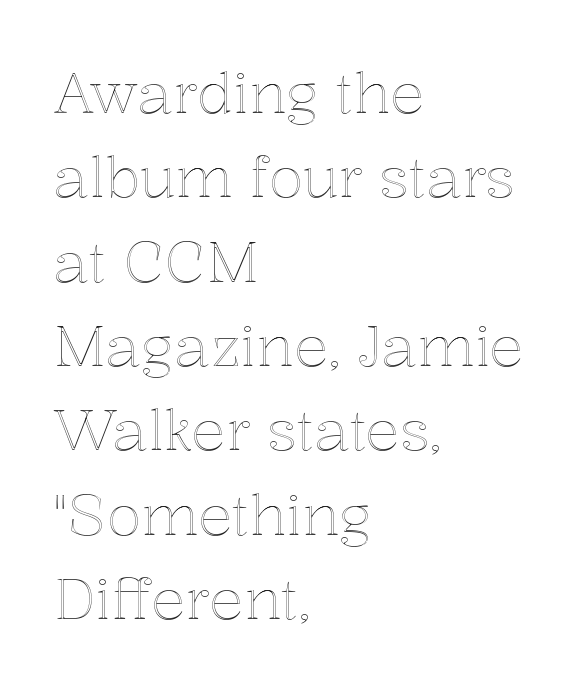
{"italic": "no", "width": "normal", "x_height": "medium", "monospaced": "no", "underline": "no", "align": "left", "line_spacing": "normal", "line_spacing_ratio": 1.48, "letter_spacing": "normal", "letter_spacing_em": 0.0, "glyph_px": 57}
